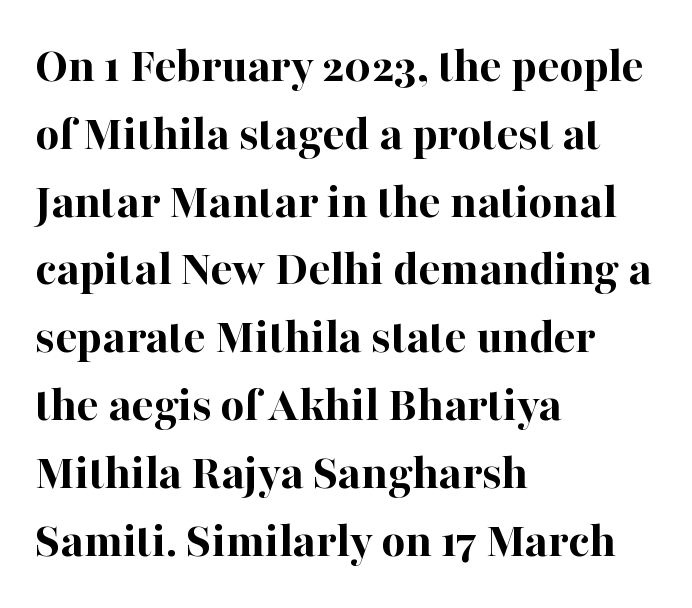
The image shows 51 px bold serif type, upright; set left-aligned, normal line spacing (1.33x), normal letter spacing, not underlined; high stroke contrast and a medium x-height.
